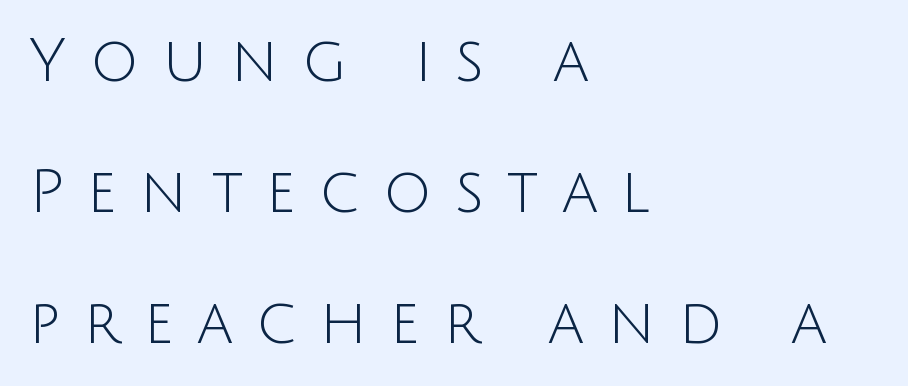
{"serif": "no", "italic": "no", "bold": "no", "weight": "light", "width": "normal", "stroke_contrast": "low", "x_height": "large", "monospaced": "no", "underline": "no", "align": "left", "line_spacing": "loose", "line_spacing_ratio": 2.18, "letter_spacing": "wide", "letter_spacing_em": 0.39, "glyph_px": 60}
